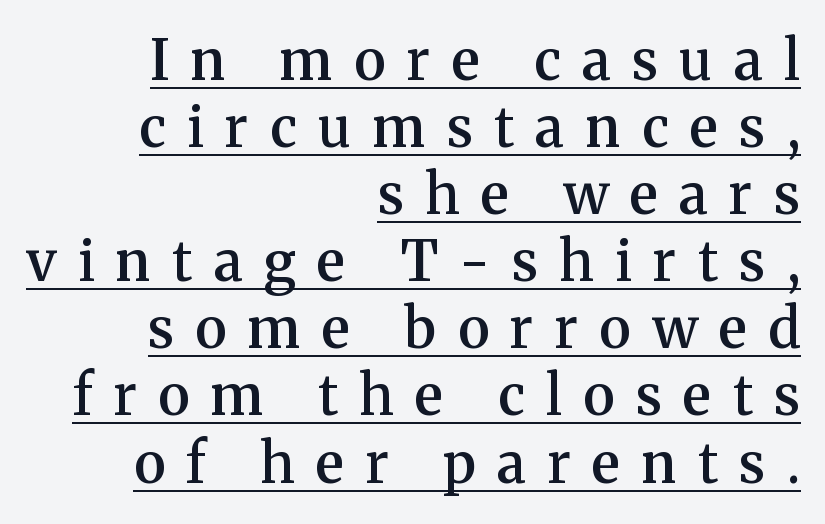
Q: Is the text bold? A: Semi-bold.
Q: Is the text italic (slanted)? A: No, it is upright.
Q: Is the typeface a serif or a sans-serif typeface? A: Serif.
Q: Is the text underlined? A: Yes.
Q: How is the paragraph aligned? A: Right-aligned.
Q: Is the spacing between letters normal or unusually wide? A: Unusually wide.
Q: Width (condensed, normal, or wide)? A: Normal.
Q: Stroke contrast? A: Medium.
Q: x-height? A: Medium.
Q: Monospaced? A: No.
